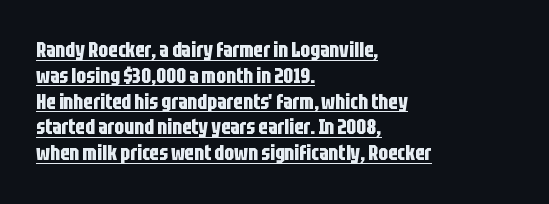
The rendering uses the underline text-decoration. Here the glyphs are tracked normally, forming tight word shapes. The face used here has the dense, thick strokes of a bold. Do the letters lean? They stand straight. Leftover space on each line is placed entirely after the last word.
